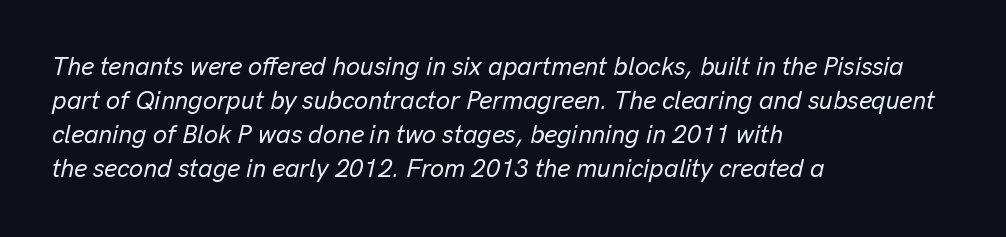
{"italic": "yes", "lean": "right", "slant_degrees": 13, "underline": "no", "align": "left", "line_spacing": "normal", "line_spacing_ratio": 1.36, "letter_spacing": "normal", "letter_spacing_em": 0.0, "glyph_px": 25}
